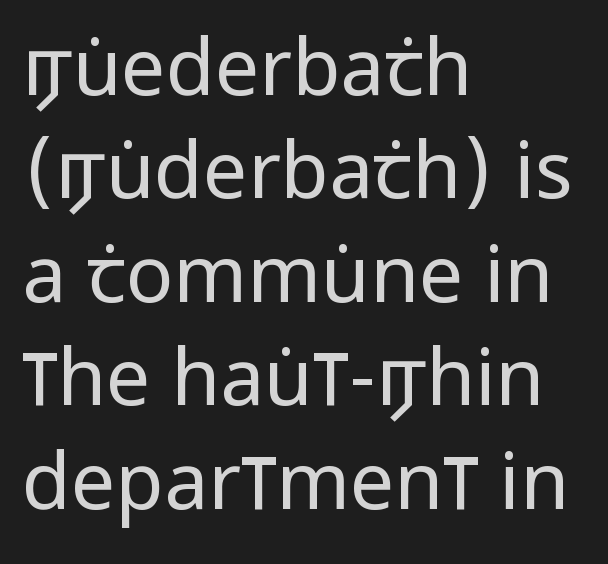
{"serif": "no", "italic": "no", "bold": "no", "weight": "regular", "width": "condensed", "stroke_contrast": "low", "x_height": "large", "monospaced": "no", "underline": "no", "align": "left", "line_spacing": "normal", "line_spacing_ratio": 1.31, "letter_spacing": "normal", "letter_spacing_em": 0.0, "glyph_px": 79}
